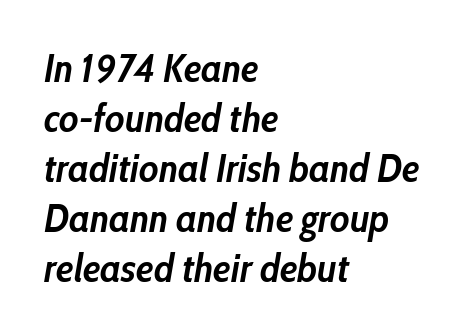
The image shows 39 px semibold, condensed type, italic (leaning right); set left-aligned, normal line spacing (1.28x), normal letter spacing, not underlined; low stroke contrast and a medium x-height.
